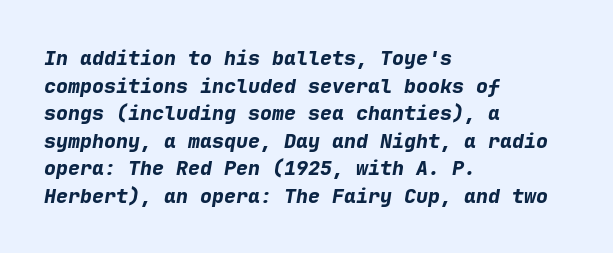
Q: Is the text bold? A: Yes.
Q: Is the text italic (slanted)? A: Yes, it leans right by about 9 degrees.
Q: Is the text underlined? A: No.
Q: How is the paragraph aligned? A: Left-aligned.
Q: Is the spacing between letters normal or unusually wide? A: Normal.
Q: Is the spacing between lines tight, normal or loose? A: Normal.
